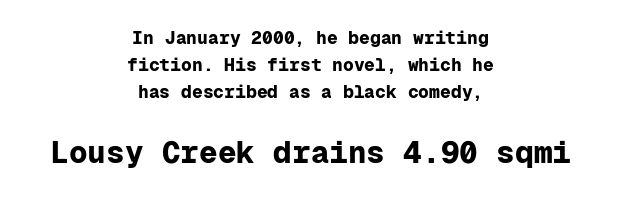
The emphasis by scale lands on block number two, below. Vertical strokes here are truly vertical. The lines in this sample share a center point and differ in where they start and stop. To sum up the face: it is a sans, with no serifs. Notice how descenders clear the ascenders below comfortably — that's standard leading. Spacing verdict: monospaced, one width for all characters.
